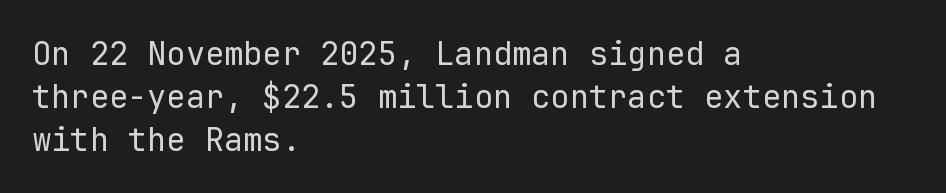
Q: Is the text bold? A: No.
Q: Is the text italic (slanted)? A: No, it is upright.
Q: Is the typeface a serif or a sans-serif typeface? A: Sans-serif.
Q: Is the text underlined? A: No.
Q: How is the paragraph aligned? A: Left-aligned.
Q: Is the spacing between letters normal or unusually wide? A: Normal.
Q: Is the spacing between lines tight, normal or loose? A: Normal.
Q: Width (condensed, normal, or wide)? A: Normal.
Q: Stroke contrast? A: Low.
Q: x-height? A: Medium.
Q: Monospaced? A: Yes.
